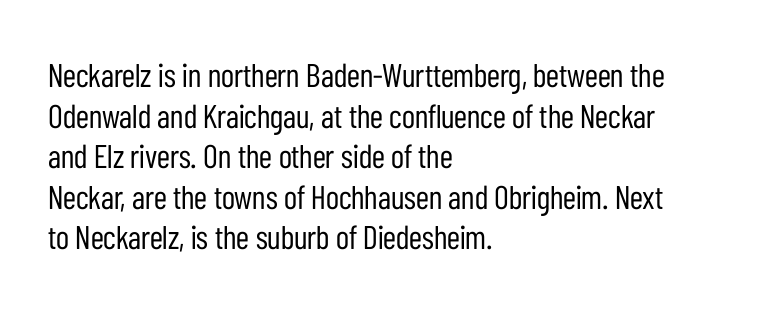
{"serif": "no", "italic": "no", "bold": "no", "weight": "regular", "width": "condensed", "stroke_contrast": "low", "x_height": "medium", "monospaced": "no", "underline": "no", "align": "left", "line_spacing_ratio": 1.23, "letter_spacing": "normal", "letter_spacing_em": 0.0, "glyph_px": 33}
